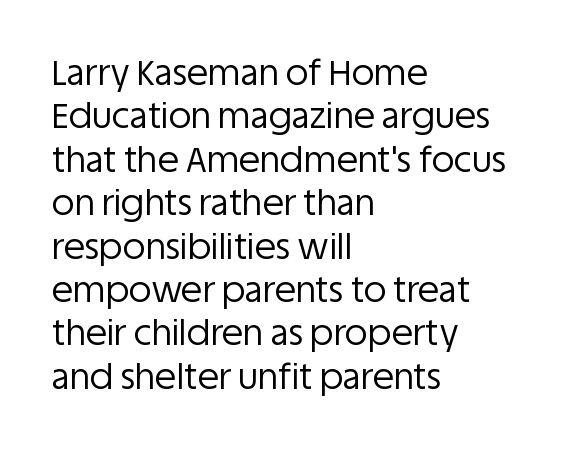
The lettering holds an erect, upright posture throughout. What stands out about the letter spacing? Nothing — it is the standard amount. Stems here are at most as thick as an everyday book face. Alignment: flush left. Each letter's strokes conclude bluntly, with no projecting serifs.
